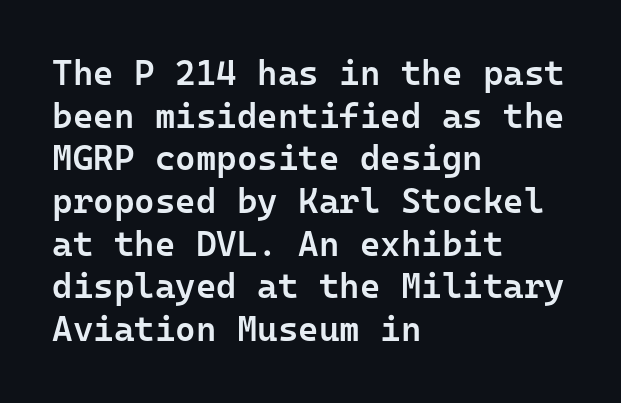
Students, this is semibold: more ink than regular, less than bold. Monospaced: the letters line up in strict vertical columns. Nope, not italic — everything's standing straight. Words float on clear page, feet unadorned. Type style note: lacks serifs.
